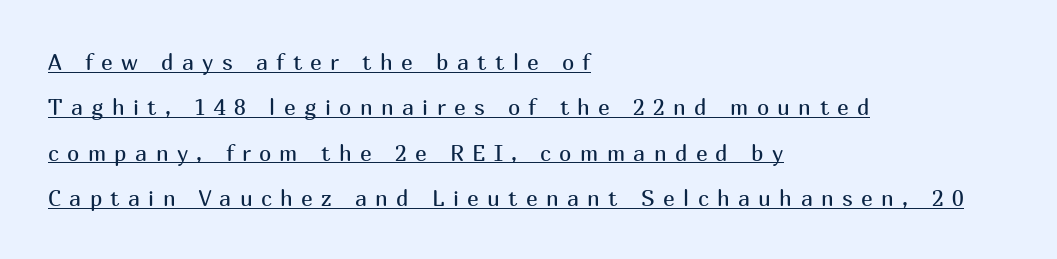
This block would shrink considerably if given ordinary leading; it's expanded now. This rendering widens character spacing well past its baseline value. The cut favours lightness, reaching ordinary text weight at its darkest. A baseline rule has been typeset under these characters. Short and long lines alike share a common starting point at left.
